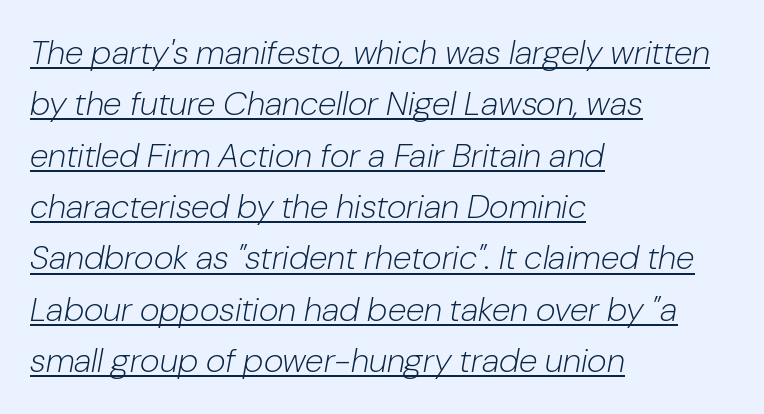
{"italic": "yes", "lean": "right", "slant_degrees": 10, "bold": "no", "weight": "light", "width": "normal", "stroke_contrast": "low", "x_height": "medium", "monospaced": "no", "underline": "yes", "align": "left", "line_spacing": "normal", "line_spacing_ratio": 1.51, "letter_spacing": "normal", "letter_spacing_em": 0.0, "glyph_px": 34}
